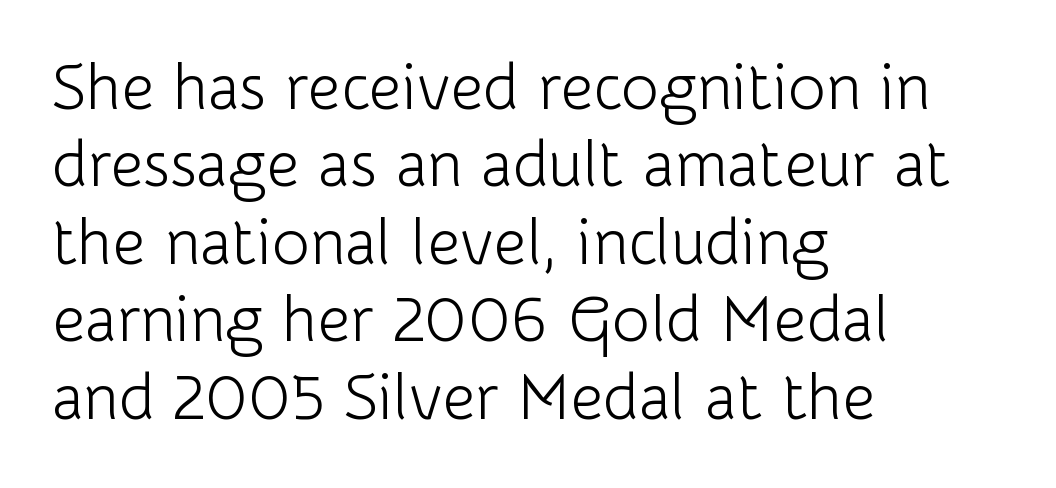
{"serif": "no", "italic": "no", "bold": "no", "weight": "light", "width": "normal", "stroke_contrast": "low", "x_height": "medium", "monospaced": "no", "underline": "no", "align": "left", "line_spacing_ratio": 1.21, "letter_spacing": "normal", "letter_spacing_em": 0.0, "glyph_px": 64}
